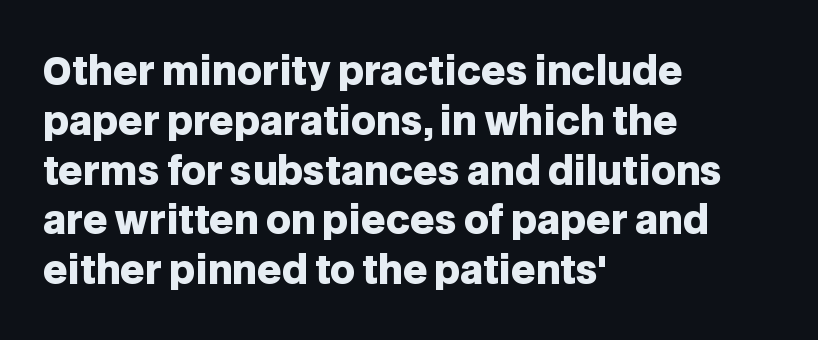
The image shows 38 px heavy sans-serif type, upright; set left-aligned, normal line spacing (1.31x), normal letter spacing, not underlined; low stroke contrast and a large x-height.
